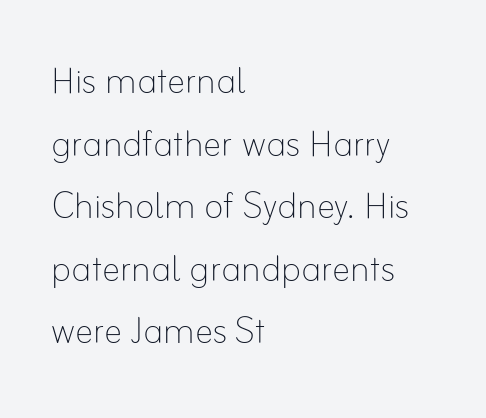
Q: Is the text bold? A: No.
Q: Is the text italic (slanted)? A: No, it is upright.
Q: Is the text underlined? A: No.
Q: How is the paragraph aligned? A: Left-aligned.
Q: Is the spacing between letters normal or unusually wide? A: Normal.
Q: Is the spacing between lines tight, normal or loose? A: Normal.
Q: Width (condensed, normal, or wide)? A: Normal.
Q: Stroke contrast? A: Low.
Q: x-height? A: Small.
Q: Monospaced? A: No.
